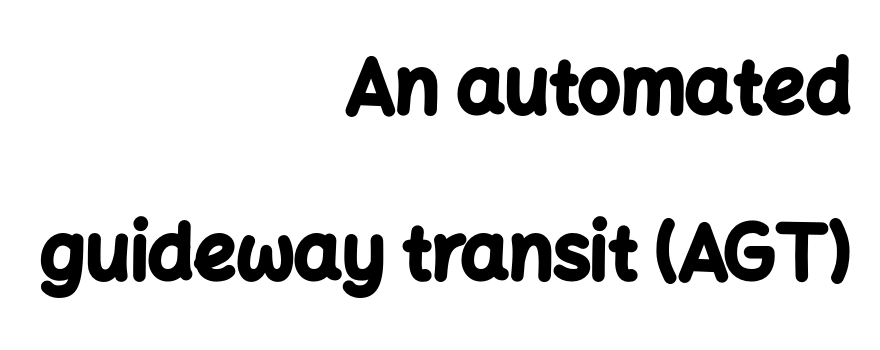
Q: Is the text bold? A: Yes.
Q: Is the text italic (slanted)? A: No, it is upright.
Q: Is the typeface a serif or a sans-serif typeface? A: Sans-serif.
Q: Is the text underlined? A: No.
Q: How is the paragraph aligned? A: Right-aligned.
Q: Is the spacing between letters normal or unusually wide? A: Normal.
Q: Is the spacing between lines tight, normal or loose? A: Loose.
Q: Width (condensed, normal, or wide)? A: Normal.
Q: Stroke contrast? A: Low.
Q: x-height? A: Medium.
Q: Monospaced? A: No.
